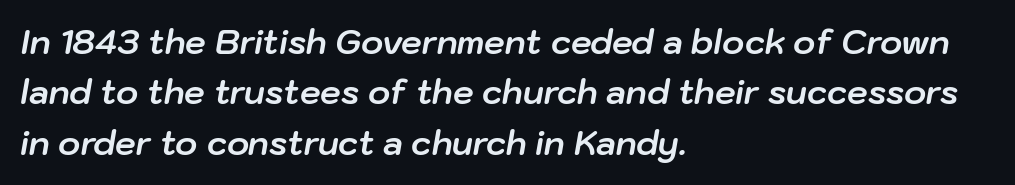
{"italic": "yes", "lean": "right", "slant_degrees": 10, "bold": "yes", "weight": "bold", "width": "normal", "stroke_contrast": "low", "x_height": "medium", "monospaced": "no", "underline": "no", "align": "left", "line_spacing": "normal", "line_spacing_ratio": 1.53, "letter_spacing": "normal", "letter_spacing_em": 0.0, "glyph_px": 33}
